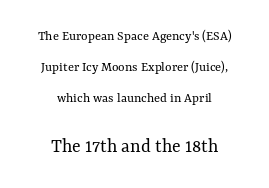
The image shows 20 px text type, upright; set centered, loose line spacing (2.2x), normal letter spacing, not underlined; the second (bottom) block is 1.43x larger.
